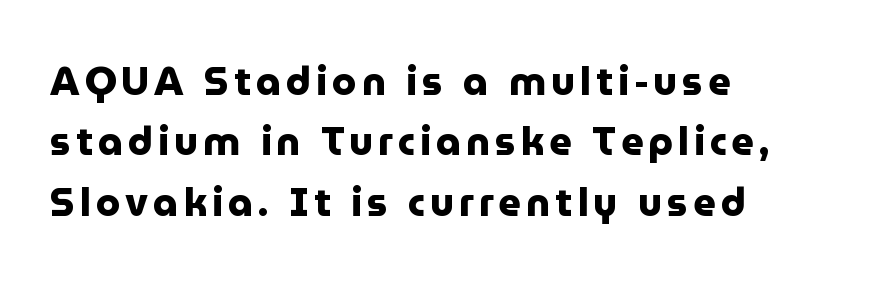
The image shows 39 px heavy sans-serif type, upright; set left-aligned, normal line spacing (1.55x), not underlined; low stroke contrast and a medium x-height.
